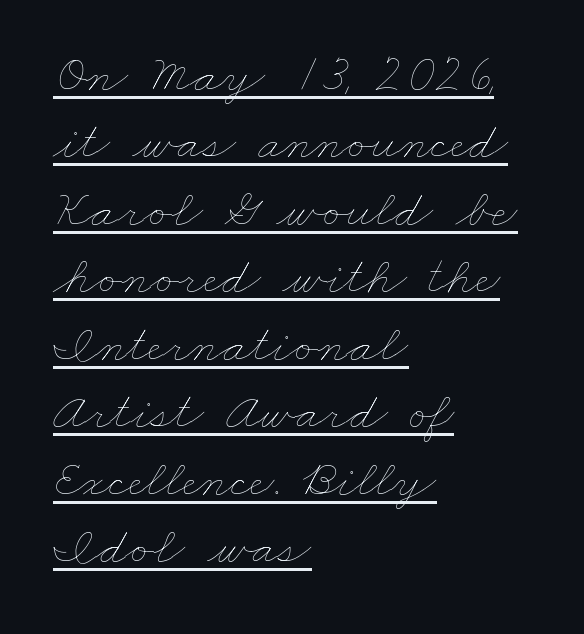
The image shows 54 px thin, wide type; set left-aligned, normal line spacing (1.25x), normal letter spacing, underlined; low stroke contrast and a small x-height.
